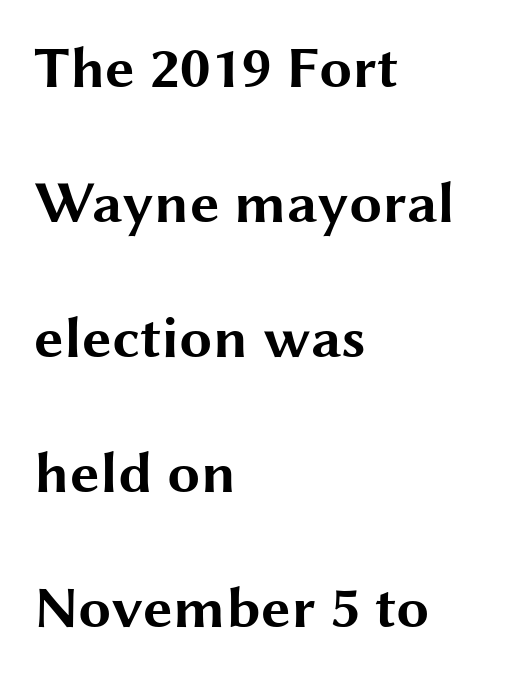
Spacing verdict: proportional, widths tailored to each character. Observe the ordinary spacing: letters are neighbours, not strangers. The characters look thick and weighty, a clear bold. No italicization has been applied; the sample stays upright.
